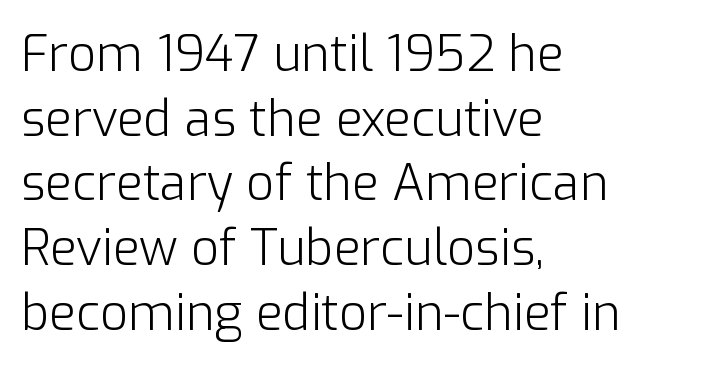
Q: Is the text bold? A: No.
Q: Is the text italic (slanted)? A: No, it is upright.
Q: Is the typeface a serif or a sans-serif typeface? A: Sans-serif.
Q: Is the text underlined? A: No.
Q: How is the paragraph aligned? A: Left-aligned.
Q: Is the spacing between letters normal or unusually wide? A: Normal.
Q: Is the spacing between lines tight, normal or loose? A: Normal.
Q: Width (condensed, normal, or wide)? A: Normal.
Q: Stroke contrast? A: Low.
Q: x-height? A: Medium.
Q: Monospaced? A: No.
